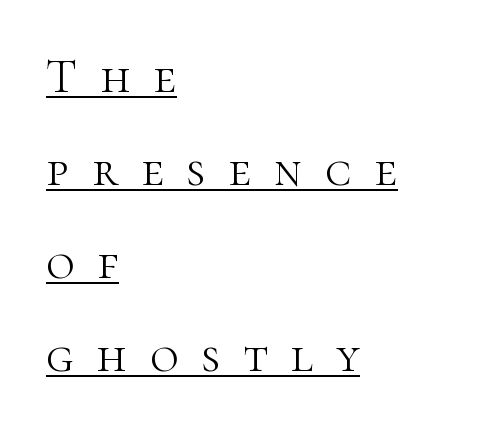
{"serif": "yes", "italic": "no", "bold": "no", "weight": "light", "width": "normal", "stroke_contrast": "high", "x_height": "medium", "monospaced": "no", "underline": "yes", "align": "left", "line_spacing": "loose", "line_spacing_ratio": 1.9, "letter_spacing": "wide", "letter_spacing_em": 0.47, "glyph_px": 49}
